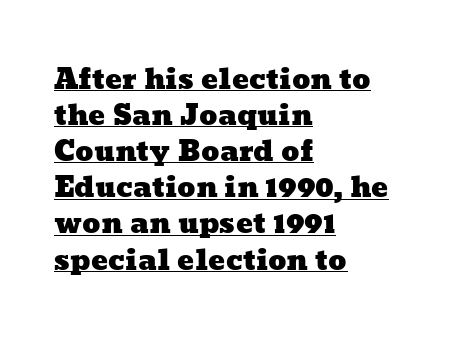
The image shows 28 px wide type; set left-aligned, normal line spacing (1.29x), normal letter spacing, underlined; low stroke contrast and a medium x-height.
